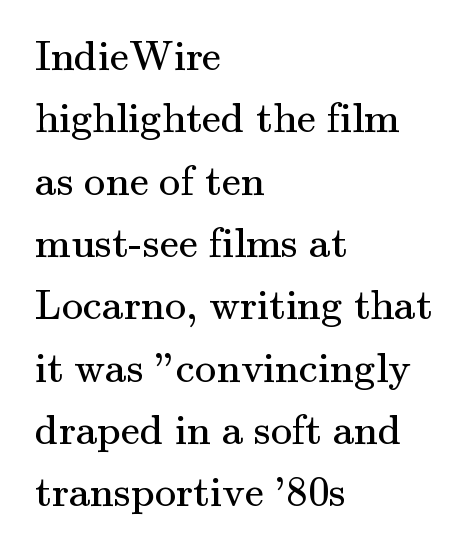
Q: Is the text bold? A: No.
Q: Is the text italic (slanted)? A: No, it is upright.
Q: Is the typeface a serif or a sans-serif typeface? A: Serif.
Q: Is the text underlined? A: No.
Q: How is the paragraph aligned? A: Left-aligned.
Q: Is the spacing between letters normal or unusually wide? A: Normal.
Q: Is the spacing between lines tight, normal or loose? A: Normal.
Q: Width (condensed, normal, or wide)? A: Normal.
Q: Stroke contrast? A: Medium.
Q: x-height? A: Small.
Q: Monospaced? A: No.
